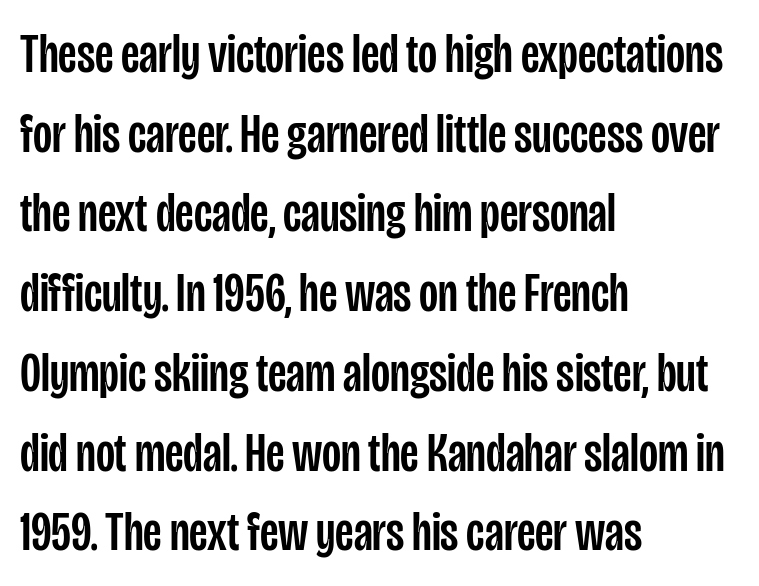
In CSS terms this would be text-align: left. Nothing unusual about the tracking: characters are spaced as the font intends. Ascenders rise straight up at ninety degrees. The typeface chosen for these lines omits serifs. Only glyphs here, with clear space below each row. You could not count columns in this text — the font is proportionally spaced.
